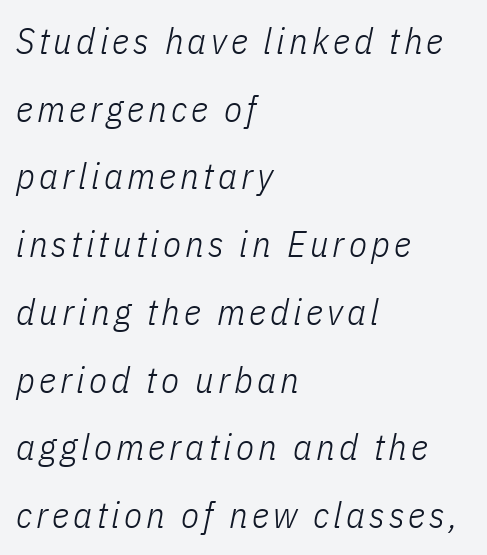
{"italic": "yes", "lean": "right", "slant_degrees": 11, "bold": "no", "weight": "light", "width": "condensed", "stroke_contrast": "low", "x_height": "medium", "monospaced": "no", "underline": "no", "align": "left", "line_spacing_ratio": 1.83, "glyph_px": 37}
